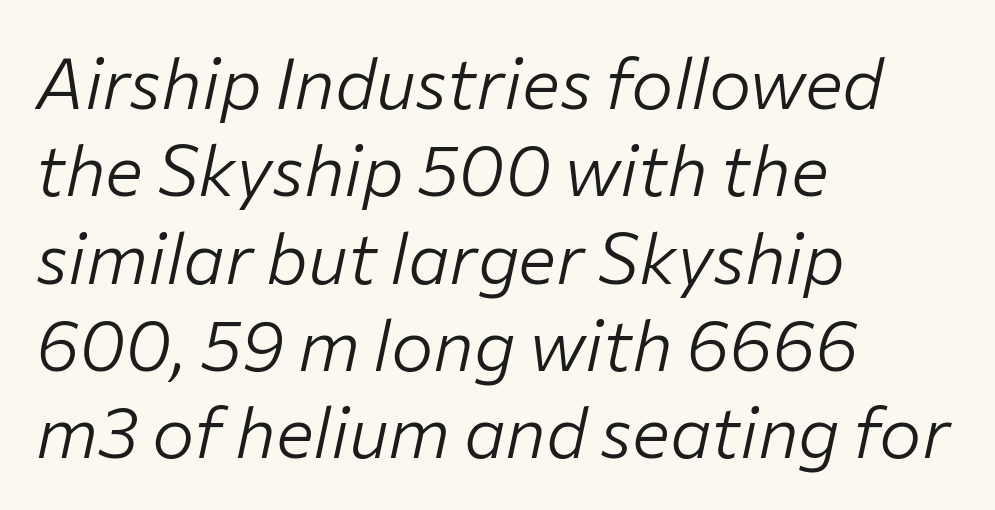
Descender tails drop into unmarked territory. Honestly, the letter spacing is just normal — you wouldn't notice it. Does the copy run flush right? No — it runs flush left. No letter is thick-stroked: the sample isn't bold.
